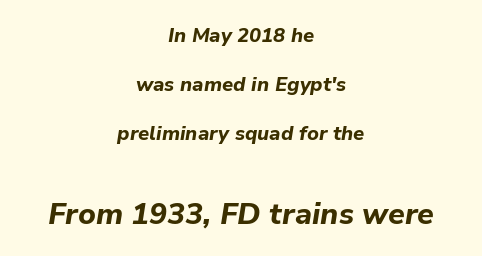
{"italic": "yes", "lean": "right", "slant_degrees": 9, "bold": "yes", "weight": "bold", "width": "normal", "stroke_contrast": "low", "x_height": "medium", "monospaced": "no", "underline": "no", "align": "center", "line_spacing": "loose", "line_spacing_ratio": 2.46, "letter_spacing": "normal", "letter_spacing_em": 0.0, "larger_block": "second", "size_ratio": 1.5, "glyph_px": 30}
